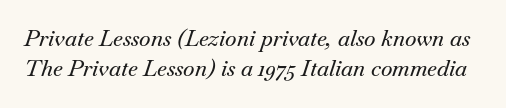
{"italic": "yes", "lean": "right", "slant_degrees": 18, "underline": "no", "line_spacing": "normal", "line_spacing_ratio": 1.38, "letter_spacing": "normal", "letter_spacing_em": 0.0, "glyph_px": 22}
